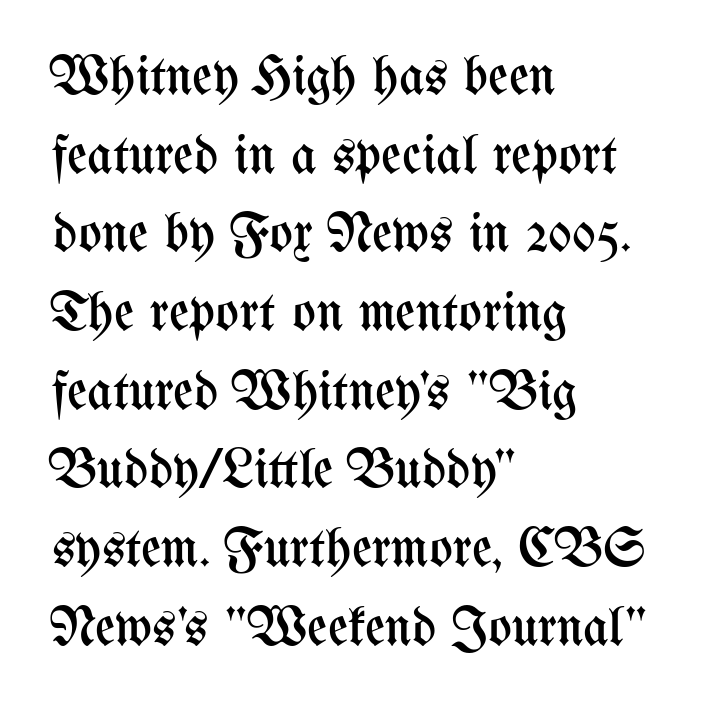
The font is comparable to plain body text, perhaps lighter. Nobody touched the tracking dial on this one. A typesetter would call this leading conventional body-copy spacing. Compared with a centered layout, this one pins lines to the left instead.
